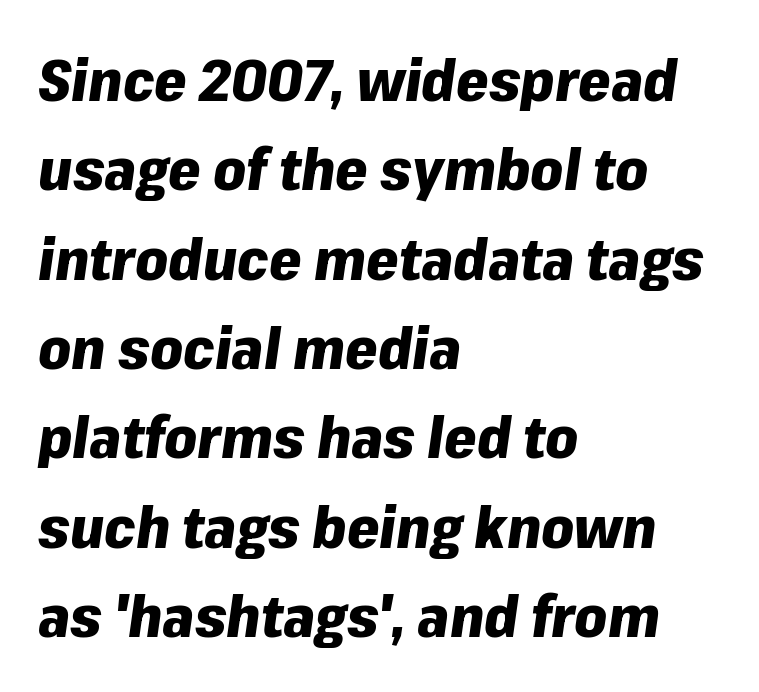
The image shows 58 px heavy type, italic (leaning right); set left-aligned, normal line spacing (1.54x), normal letter spacing, not underlined; low stroke contrast and a medium x-height.
